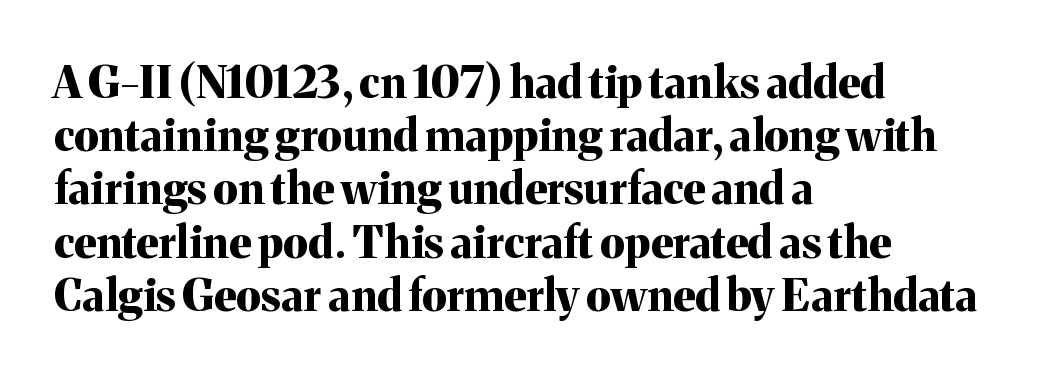
Plenty of ink on the page — the face is bold. Spacing verdict: proportional, widths tailored to each character. Serif or sans? Serif — the stroke terminals have little feet. Notice how the stems are strictly vertical — no italics here. Line beginnings align vertically; line endings do not.
